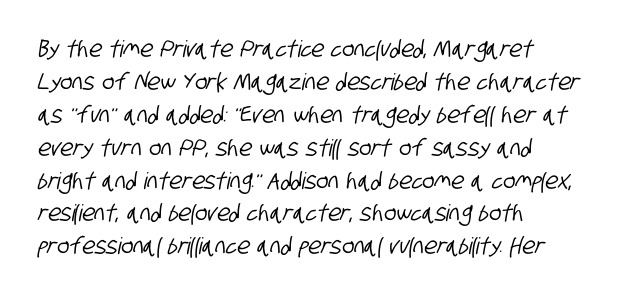
A clean baseline with only descenders dipping below it. This sample is left-justified, so line endings fall wherever the words run out. Leading matches the norm, producing a regular column. A typesetter would call this zero additional tracking.
